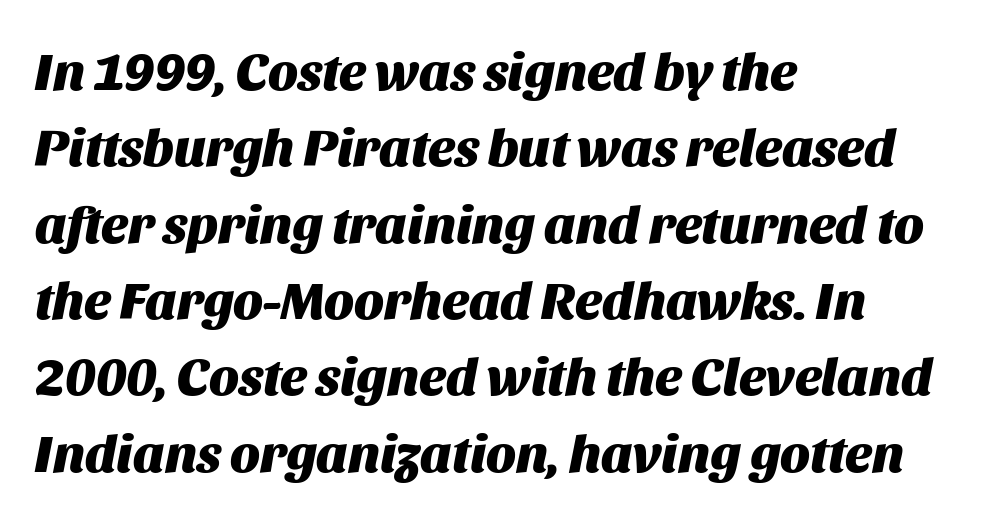
The image shows 53 px heavy type, italic (leaning right); set left-aligned, normal line spacing (1.44x), normal letter spacing, not underlined; medium stroke contrast and a large x-height.
